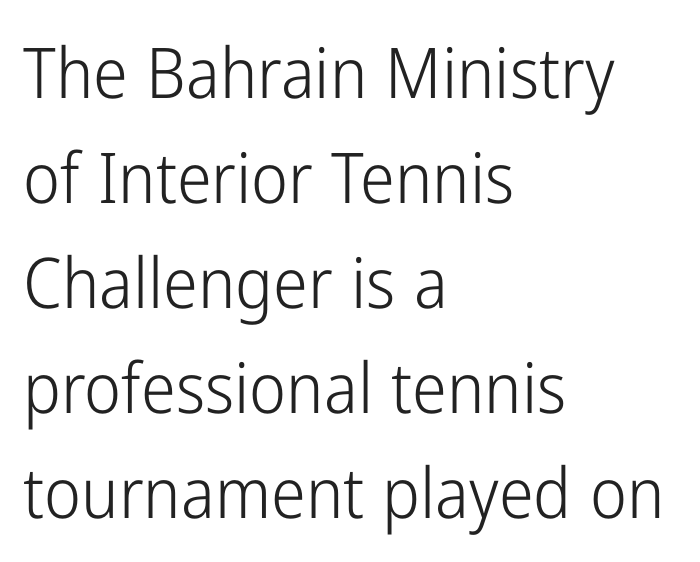
Q: Is the text bold? A: No.
Q: Is the text italic (slanted)? A: No, it is upright.
Q: Is the typeface a serif or a sans-serif typeface? A: Sans-serif.
Q: Is the text underlined? A: No.
Q: How is the paragraph aligned? A: Left-aligned.
Q: Is the spacing between letters normal or unusually wide? A: Normal.
Q: Is the spacing between lines tight, normal or loose? A: Normal.
Q: Width (condensed, normal, or wide)? A: Condensed.
Q: Stroke contrast? A: Low.
Q: x-height? A: Medium.
Q: Monospaced? A: No.
